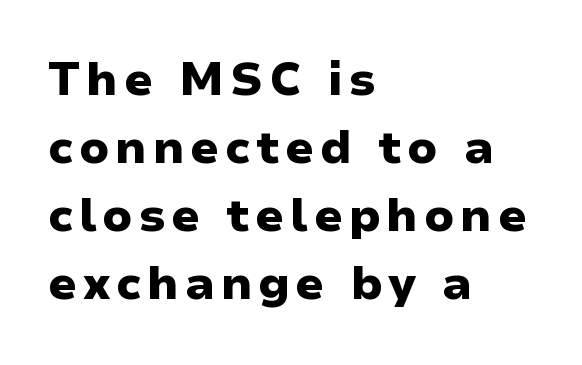
{"serif": "no", "italic": "no", "bold": "yes", "weight": "heavy", "width": "wide", "stroke_contrast": "low", "x_height": "medium", "monospaced": "no", "underline": "no", "align": "left", "line_spacing": "normal", "line_spacing_ratio": 1.48, "glyph_px": 46}
